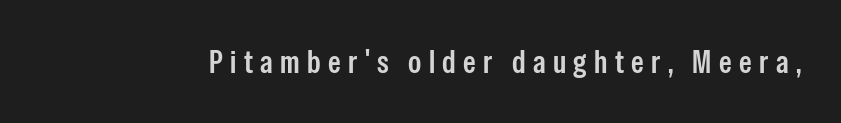
{"serif": "no", "italic": "no", "bold": "semi", "weight": "semibold", "width": "condensed", "stroke_contrast": "low", "x_height": "medium", "monospaced": "no", "underline": "no", "letter_spacing": "wide", "letter_spacing_em": 0.23, "glyph_px": 32}
